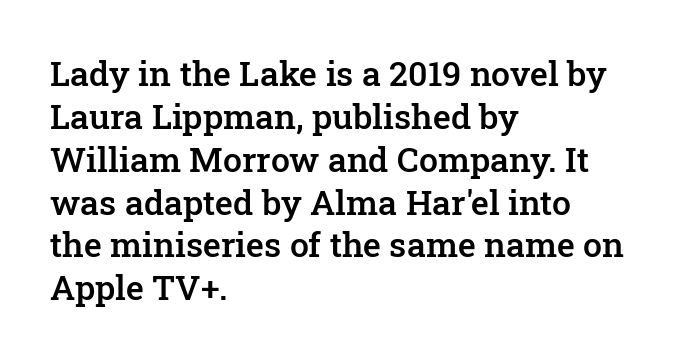
Compared with typical body copy, the letter spacing here is the same. Nobody drew a line under any word here. Italic? Not at all — the glyphs are vertical. The face used here is seriffed, in the tradition of book romans. A student would call this left alignment; a typographer would say flush left, rag right. What's the leading like? Ordinary, nothing unusual.
